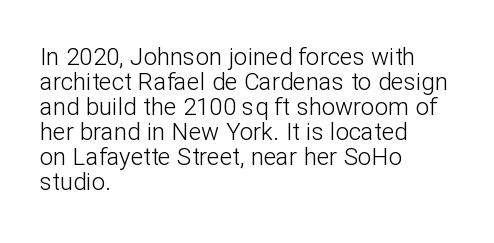
You could barely slide anything between these rows. The rag falls on the right side of this text block. The axis of the letterforms is exactly vertical. Look at the tracking — it's just the regular setting, nothing added. Think standard paragraph weight, or any step lighter than that.
